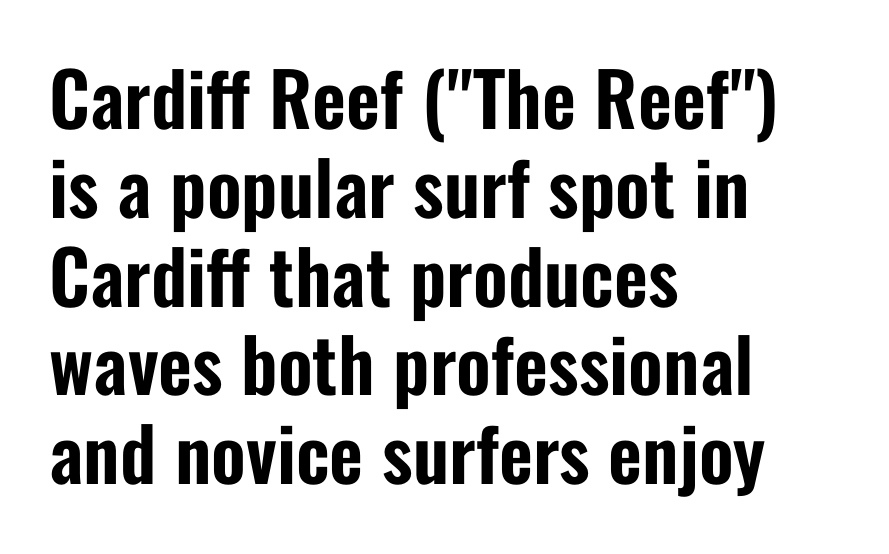
Q: Is the text italic (slanted)? A: No, it is upright.
Q: Is the typeface a serif or a sans-serif typeface? A: Sans-serif.
Q: Is the text underlined? A: No.
Q: How is the paragraph aligned? A: Left-aligned.
Q: Is the spacing between letters normal or unusually wide? A: Normal.
Q: Width (condensed, normal, or wide)? A: Condensed.
Q: Stroke contrast? A: Low.
Q: x-height? A: Medium.
Q: Monospaced? A: No.
